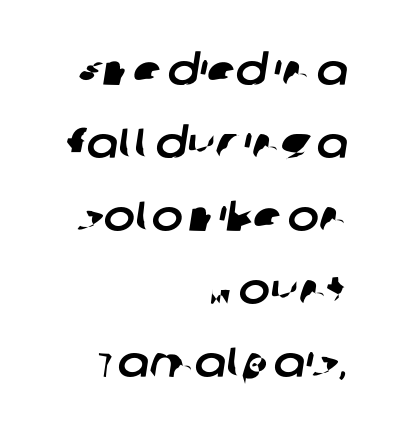
{"serif": "no", "width": "normal", "stroke_contrast": "low", "x_height": "large", "monospaced": "no", "underline": "no", "align": "right", "line_spacing_ratio": 1.74, "letter_spacing": "normal", "letter_spacing_em": 0.0, "glyph_px": 42}
